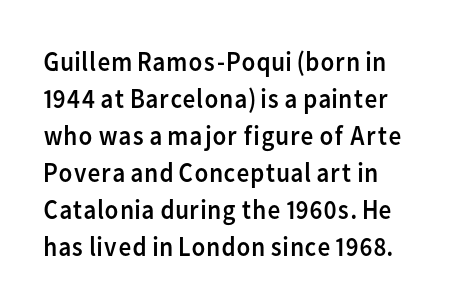
Q: Is the text bold? A: No.
Q: Is the text italic (slanted)? A: No, it is upright.
Q: Is the typeface a serif or a sans-serif typeface? A: Sans-serif.
Q: Is the text underlined? A: No.
Q: Is the spacing between letters normal or unusually wide? A: Normal.
Q: Is the spacing between lines tight, normal or loose? A: Normal.
Q: Width (condensed, normal, or wide)? A: Normal.
Q: Stroke contrast? A: Low.
Q: x-height? A: Medium.
Q: Monospaced? A: No.
